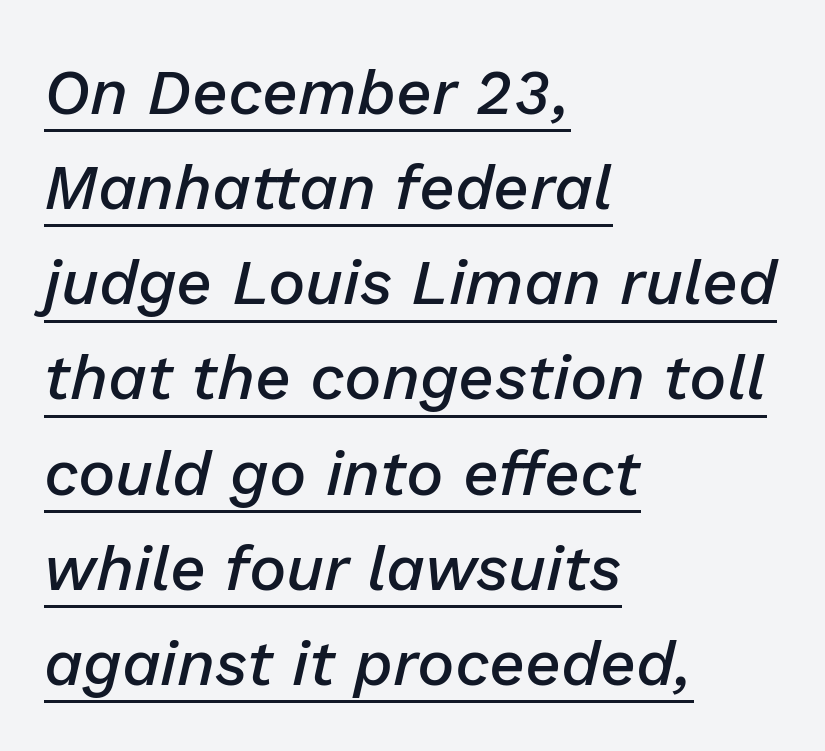
The image shows 63 px semibold type, italic (leaning right); set left-aligned, normal line spacing (1.51x), normal letter spacing, underlined; low stroke contrast and a medium x-height.
